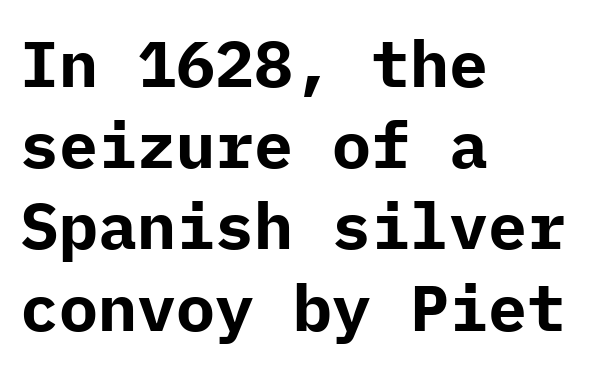
{"serif": "no", "italic": "no", "bold": "yes", "weight": "bold", "width": "normal", "stroke_contrast": "low", "x_height": "medium", "underline": "no", "align": "left", "line_spacing": "normal", "line_spacing_ratio": 1.25, "letter_spacing": "normal", "letter_spacing_em": 0.0, "glyph_px": 65}
